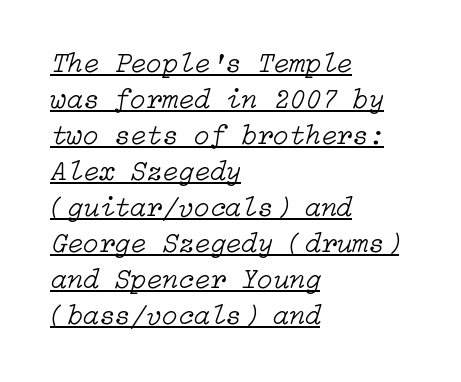
Students, note that the glyphs here touch the page at normal intervals. Teacher's note: observe the even left margin — that is flush-left alignment. This sample carries an underscore along the baseline area. Posture: slanted. Weight class: somewhere from thin through regular.
